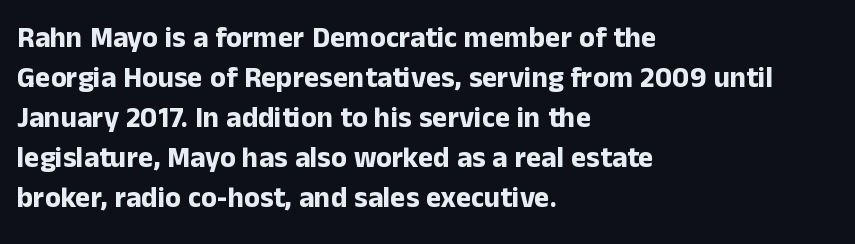
The image shows 29 px bold sans-serif type, upright; set left-aligned, normal line spacing (1.38x), normal letter spacing, not underlined; low stroke contrast and a medium x-height.
